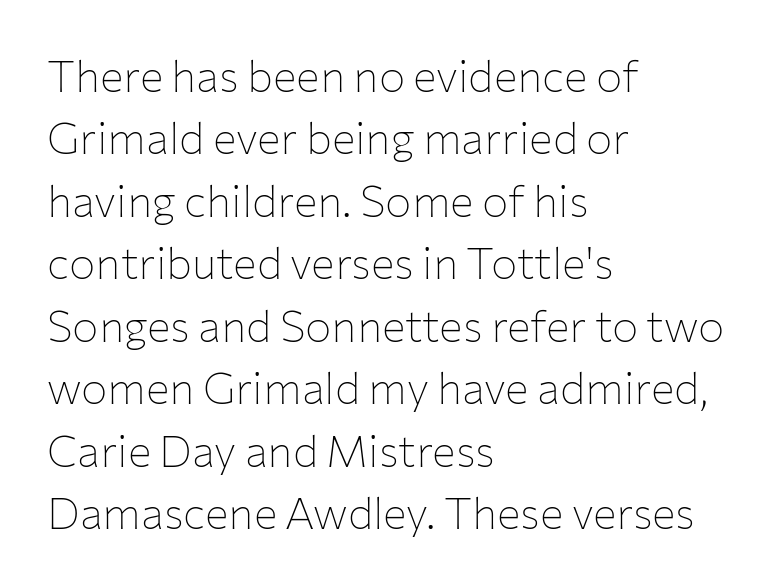
This is roman type, the default non-slanted kind. The zone under the glyphs is completely vacant. Regular leading. A classic flush-left, rag-right setting is used for this passage.
